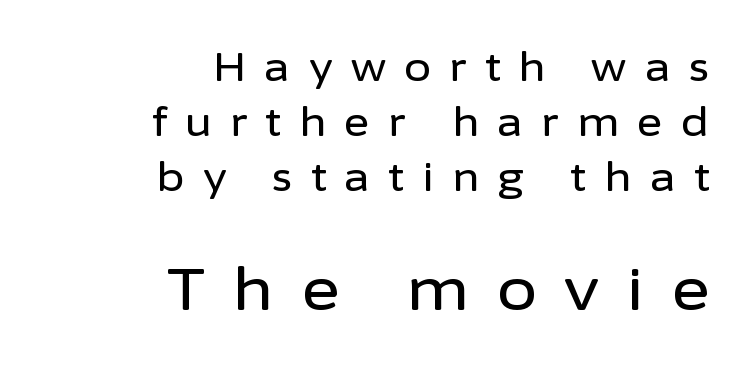
{"serif": "no", "italic": "no", "width": "normal", "stroke_contrast": "low", "x_height": "medium", "monospaced": "no", "underline": "no", "align": "right", "line_spacing": "normal", "line_spacing_ratio": 1.41, "letter_spacing": "wide", "letter_spacing_em": 0.47, "larger_block": "second", "size_ratio": 1.49, "glyph_px": 58}
